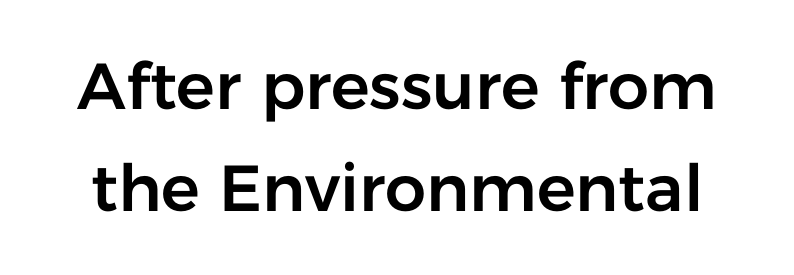
Q: Is the text italic (slanted)? A: No, it is upright.
Q: Is the typeface a serif or a sans-serif typeface? A: Sans-serif.
Q: Is the text underlined? A: No.
Q: Is the spacing between letters normal or unusually wide? A: Normal.
Q: Is the spacing between lines tight, normal or loose? A: Normal.
Q: Width (condensed, normal, or wide)? A: Normal.
Q: Stroke contrast? A: Low.
Q: x-height? A: Medium.
Q: Monospaced? A: No.
